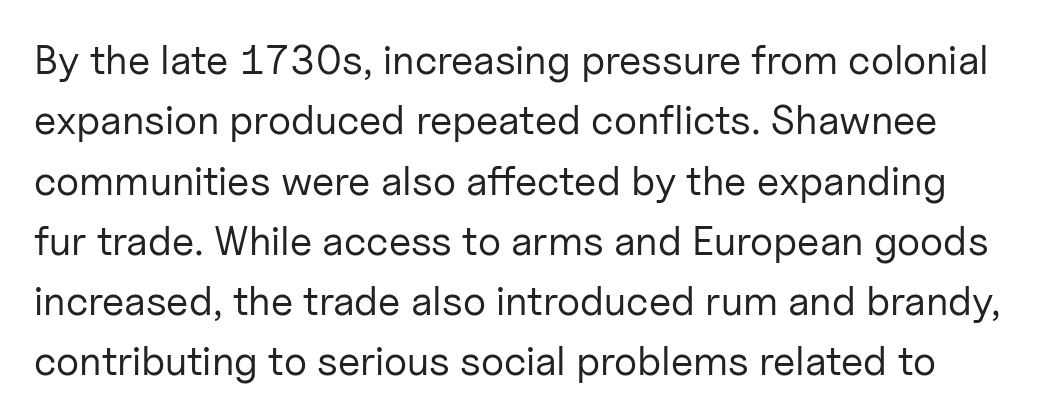
Q: Is the text bold? A: No.
Q: Is the text italic (slanted)? A: No, it is upright.
Q: Is the typeface a serif or a sans-serif typeface? A: Sans-serif.
Q: Is the text underlined? A: No.
Q: Is the spacing between letters normal or unusually wide? A: Normal.
Q: Is the spacing between lines tight, normal or loose? A: Normal.
Q: Width (condensed, normal, or wide)? A: Normal.
Q: Stroke contrast? A: Low.
Q: x-height? A: Medium.
Q: Monospaced? A: No.
